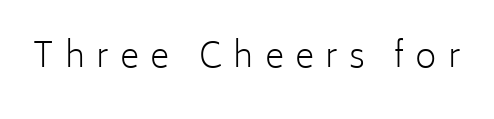
Q: Is the text bold? A: No.
Q: Is the text italic (slanted)? A: No, it is upright.
Q: Is the typeface a serif or a sans-serif typeface? A: Sans-serif.
Q: Is the text underlined? A: No.
Q: Is the spacing between letters normal or unusually wide? A: Unusually wide.
Q: Width (condensed, normal, or wide)? A: Normal.
Q: Stroke contrast? A: Low.
Q: x-height? A: Medium.
Q: Monospaced? A: No.
